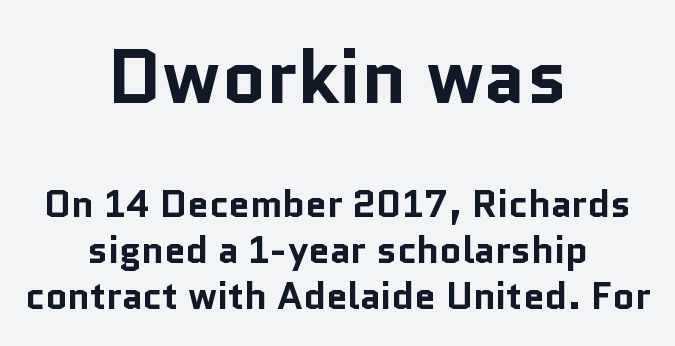
Caption: multi-line text, centered on the measure. In terms of letterspacing, this is plain default setting. A roman cut, with each character standing at attention. Just letters on the line, the space beneath them empty.
